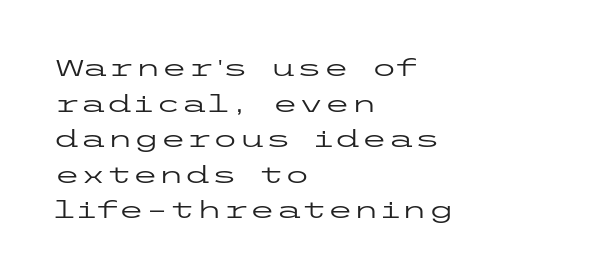
{"italic": "no", "bold": "no", "underline": "no", "align": "left", "line_spacing": "normal", "line_spacing_ratio": 1.48, "letter_spacing": "normal", "letter_spacing_em": 0.0, "glyph_px": 24}
